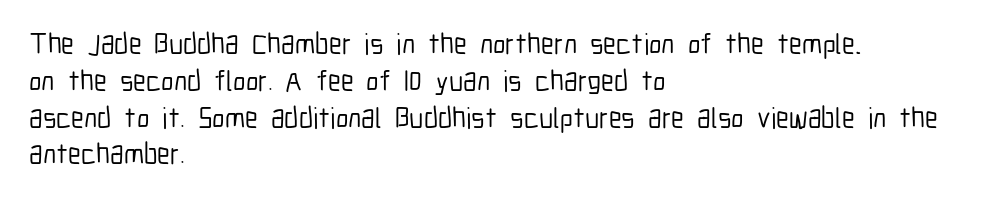
Observe the ordinary spacing: letters are neighbours, not strangers. Note: no serifs on the glyphs. Do the characters align in a grid? No, the font is proportional. Clear beneath every line of the passage. The lettering stays uniformly vertical, giving the passage a roman look. A classic flush-left, rag-right setting is used for this passage.
